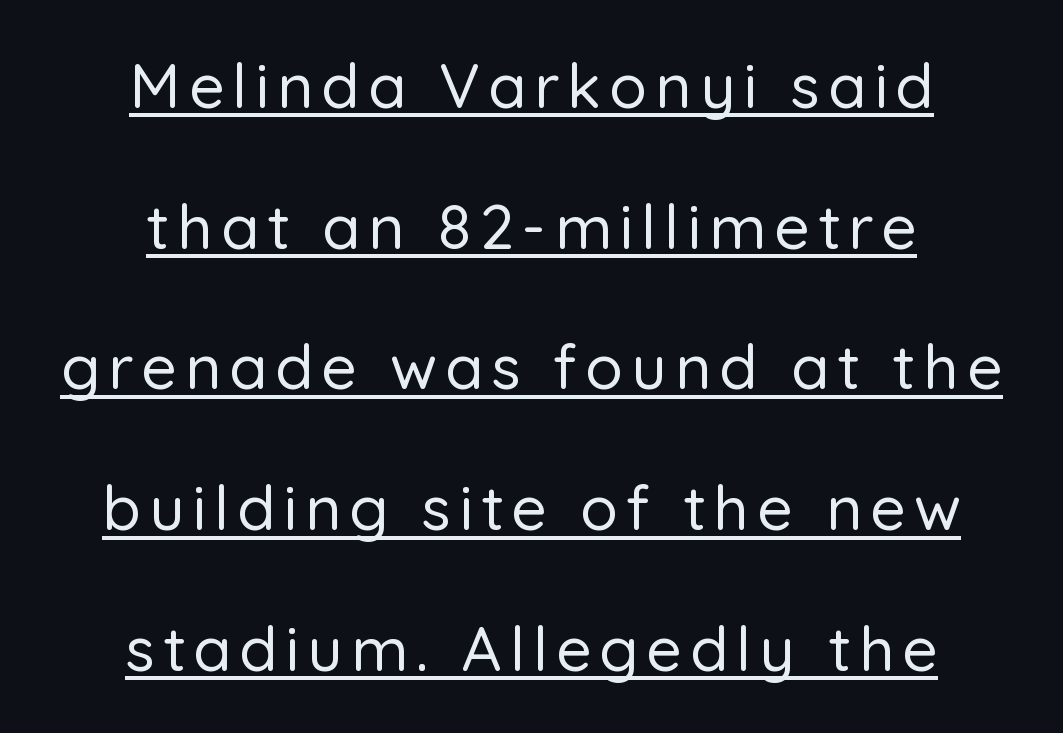
The text was rendered using a sans face with plain stroke endings. Decoration check: the copy is underlined. Every stem runs plumb, perpendicular to the baseline. Think of a printed novel: that variable character pitch is what you see here.
